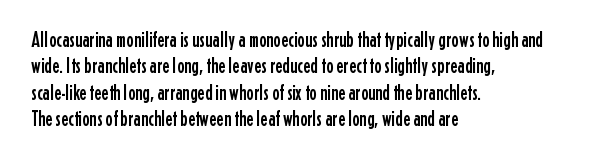
The image shows 22 px text type, upright; set left-aligned, line spacing 1.2x, normal letter spacing, not underlined.
